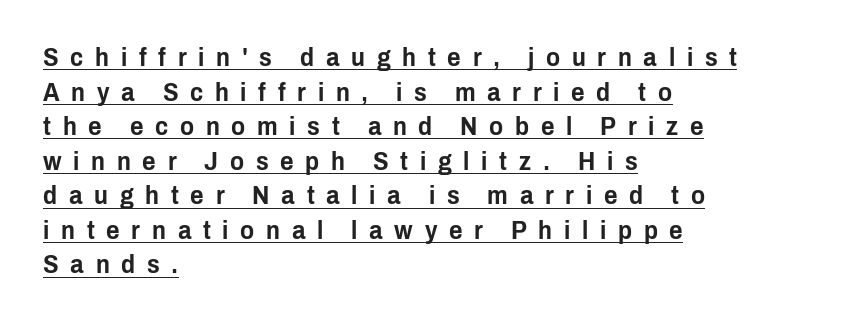
Q: Is the text italic (slanted)? A: No, it is upright.
Q: Is the text underlined? A: Yes.
Q: How is the paragraph aligned? A: Left-aligned.
Q: Is the spacing between letters normal or unusually wide? A: Unusually wide.
Q: Is the spacing between lines tight, normal or loose? A: Normal.
